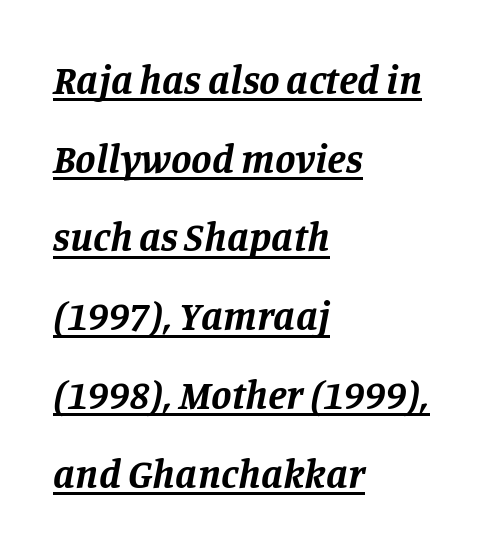
Q: Is the text bold? A: Yes.
Q: Is the text italic (slanted)? A: Yes, it leans right by about 11 degrees.
Q: Is the typeface a serif or a sans-serif typeface? A: Serif.
Q: Is the text underlined? A: Yes.
Q: How is the paragraph aligned? A: Left-aligned.
Q: Is the spacing between letters normal or unusually wide? A: Normal.
Q: Is the spacing between lines tight, normal or loose? A: Loose.
Q: Width (condensed, normal, or wide)? A: Normal.
Q: Stroke contrast? A: Low.
Q: x-height? A: Large.
Q: Monospaced? A: No.
